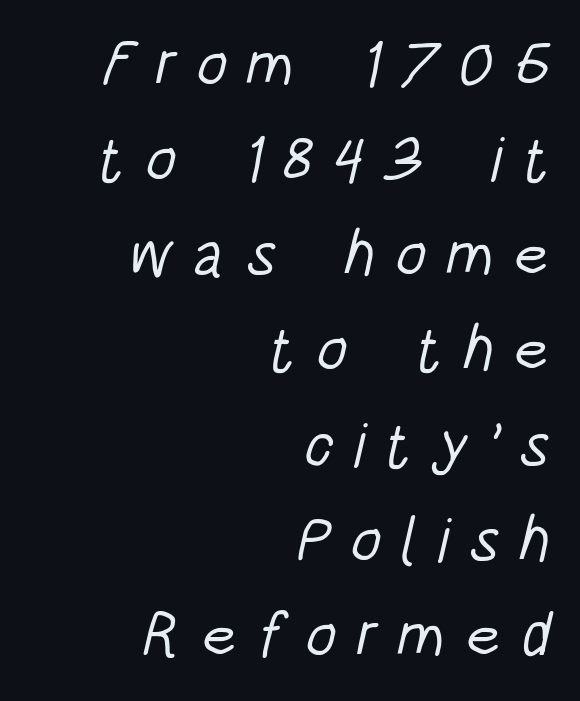
{"serif": "no", "bold": "no", "weight": "light", "width": "condensed", "stroke_contrast": "low", "x_height": "large", "monospaced": "no", "underline": "no", "align": "right", "line_spacing": "normal", "line_spacing_ratio": 1.51, "letter_spacing": "wide", "letter_spacing_em": 0.31, "glyph_px": 63}
